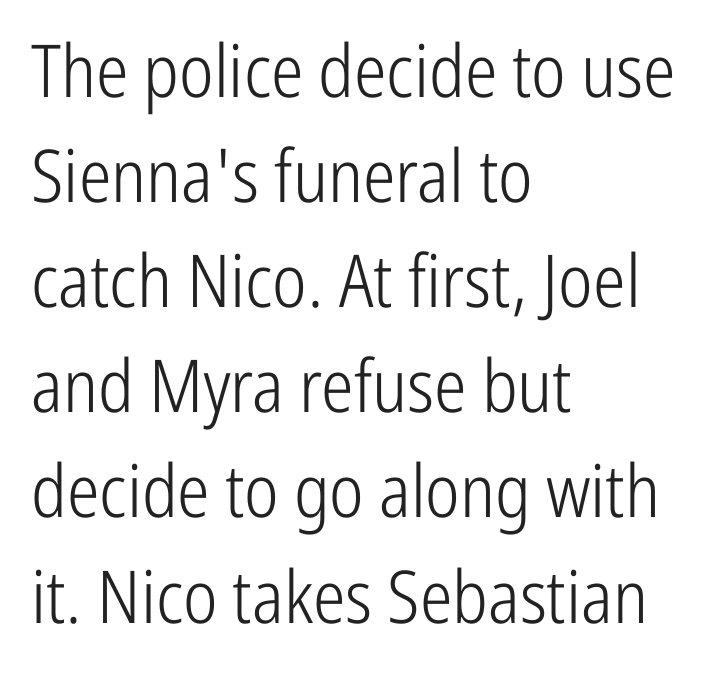
{"serif": "no", "italic": "no", "bold": "no", "weight": "light", "width": "condensed", "stroke_contrast": "low", "x_height": "medium", "monospaced": "no", "underline": "no", "align": "left", "line_spacing": "normal", "line_spacing_ratio": 1.44, "letter_spacing": "normal", "letter_spacing_em": 0.0, "glyph_px": 73}
